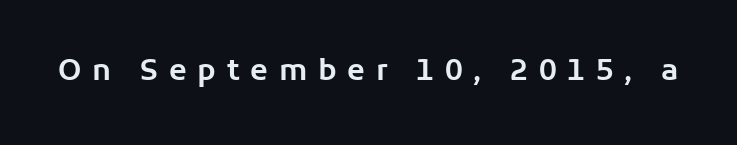
Q: Is the text italic (slanted)? A: No, it is upright.
Q: Is the typeface a serif or a sans-serif typeface? A: Sans-serif.
Q: Is the text underlined? A: No.
Q: Is the spacing between letters normal or unusually wide? A: Unusually wide.
Q: Width (condensed, normal, or wide)? A: Normal.
Q: Stroke contrast? A: Low.
Q: x-height? A: Medium.
Q: Monospaced? A: No.
